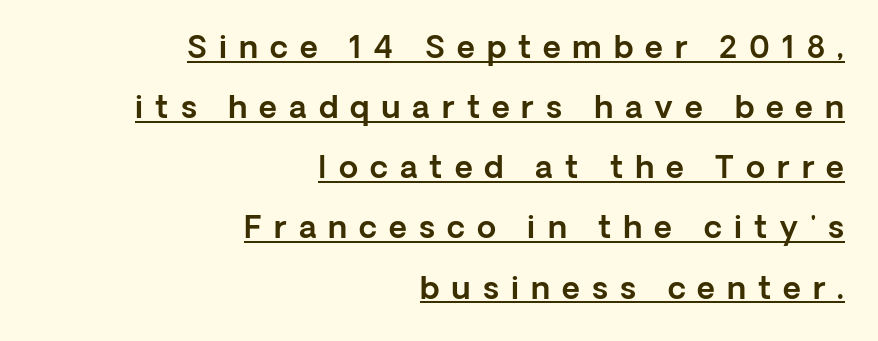
Q: Is the text italic (slanted)? A: No, it is upright.
Q: Is the typeface a serif or a sans-serif typeface? A: Sans-serif.
Q: Is the text underlined? A: Yes.
Q: How is the paragraph aligned? A: Right-aligned.
Q: Is the spacing between letters normal or unusually wide? A: Unusually wide.
Q: Is the spacing between lines tight, normal or loose? A: Loose.
Q: Width (condensed, normal, or wide)? A: Normal.
Q: x-height? A: Medium.
Q: Monospaced? A: No.
